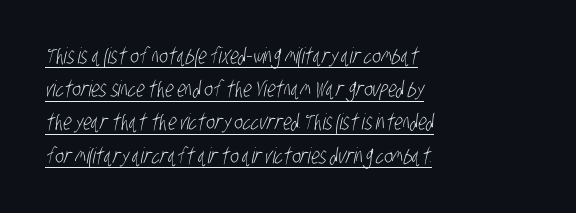
Q: Is the text bold? A: No.
Q: Is the text underlined? A: Yes.
Q: How is the paragraph aligned? A: Left-aligned.
Q: Is the spacing between letters normal or unusually wide? A: Normal.
Q: Is the spacing between lines tight, normal or loose? A: Normal.
